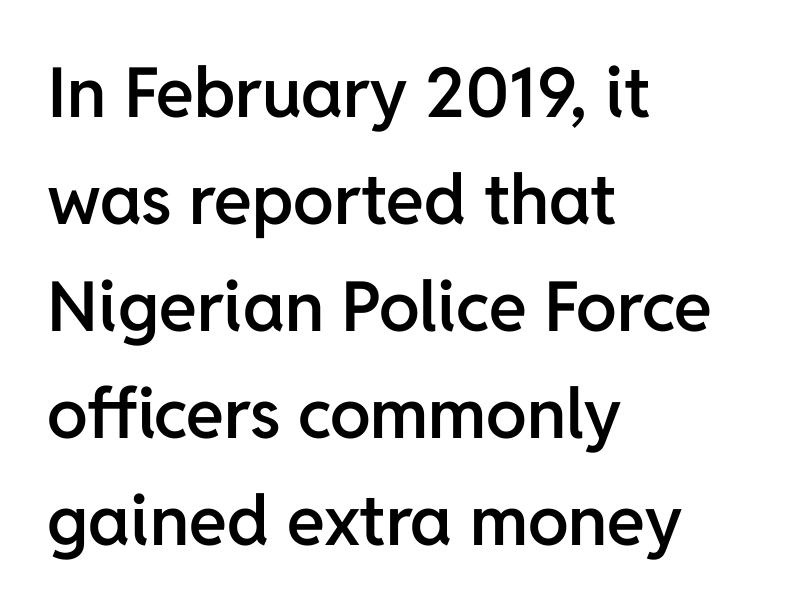
{"serif": "no", "italic": "no", "bold": "semi", "weight": "semibold", "width": "normal", "stroke_contrast": "low", "x_height": "medium", "monospaced": "no", "underline": "no", "align": "left", "line_spacing": "normal", "line_spacing_ratio": 1.55, "letter_spacing": "normal", "letter_spacing_em": 0.0, "glyph_px": 69}
